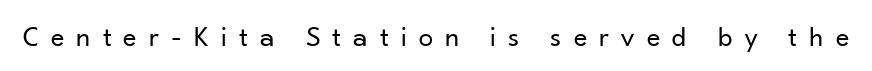
Q: Is the text bold? A: No.
Q: Is the text italic (slanted)? A: No, it is upright.
Q: Is the typeface a serif or a sans-serif typeface? A: Sans-serif.
Q: Is the text underlined? A: No.
Q: Is the spacing between letters normal or unusually wide? A: Unusually wide.
Q: Width (condensed, normal, or wide)? A: Normal.
Q: Stroke contrast? A: Low.
Q: x-height? A: Small.
Q: Monospaced? A: No.
